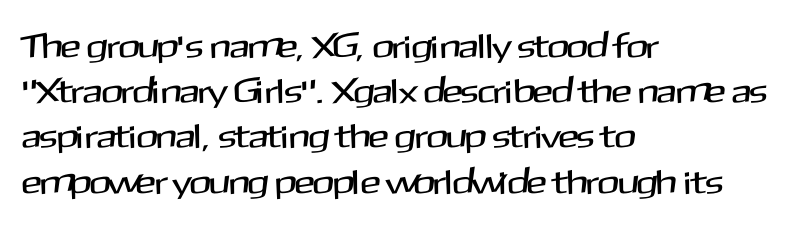
Examine the stroke ends and you'll find no serifs. A typesetter would call this proportional, since set widths differ per character. The space between consecutive lines is moderate. Line starts are locked; line ends wander. What stands out about the letter spacing? Nothing — it is the standard amount. The specimen omits any rule beneath the text block's lines.
